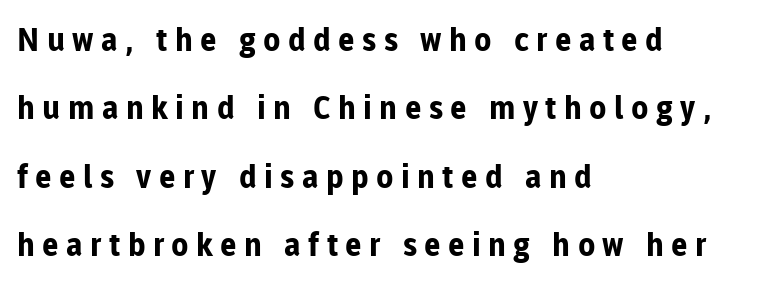
Plain, unruled lines of type. Emphasis by weight is at full strength: bold. Italic? Not at all — the glyphs are vertical. Honestly, the letter spacing is so wide it's the main thing you notice.
